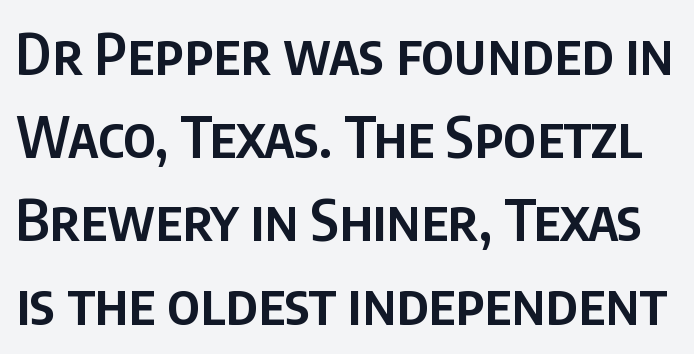
Q: Is the text bold? A: Semi-bold.
Q: Is the text italic (slanted)? A: No, it is upright.
Q: Is the typeface a serif or a sans-serif typeface? A: Sans-serif.
Q: Is the text underlined? A: No.
Q: Is the spacing between letters normal or unusually wide? A: Normal.
Q: Is the spacing between lines tight, normal or loose? A: Normal.
Q: Width (condensed, normal, or wide)? A: Condensed.
Q: Stroke contrast? A: Low.
Q: x-height? A: Large.
Q: Monospaced? A: No.
